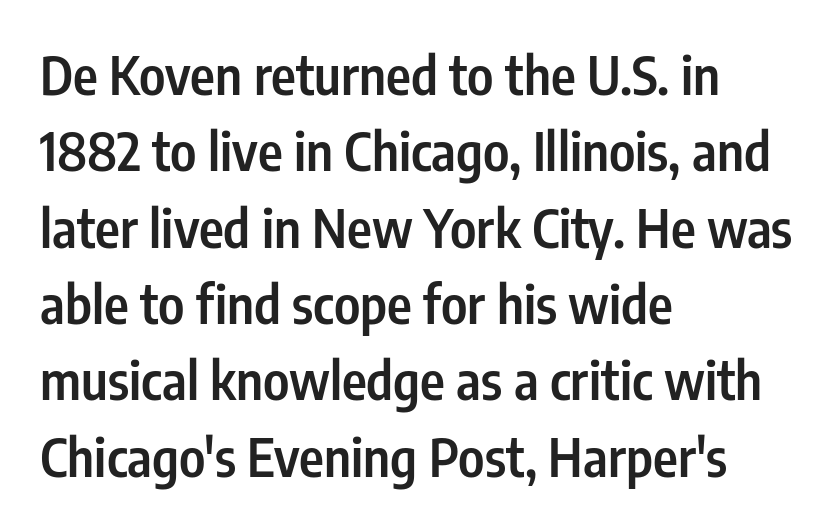
{"serif": "no", "italic": "no", "bold": "semi", "weight": "semibold", "width": "condensed", "stroke_contrast": "low", "x_height": "medium", "monospaced": "no", "underline": "no", "align": "left", "line_spacing": "normal", "line_spacing_ratio": 1.44, "letter_spacing": "normal", "letter_spacing_em": 0.0, "glyph_px": 53}
